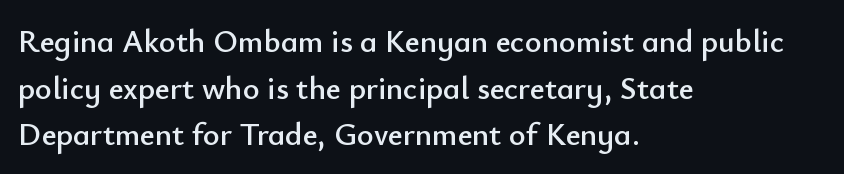
Q: Is the text italic (slanted)? A: No, it is upright.
Q: Is the typeface a serif or a sans-serif typeface? A: Sans-serif.
Q: Is the text underlined? A: No.
Q: How is the paragraph aligned? A: Left-aligned.
Q: Is the spacing between letters normal or unusually wide? A: Normal.
Q: Is the spacing between lines tight, normal or loose? A: Normal.
Q: Width (condensed, normal, or wide)? A: Normal.
Q: Stroke contrast? A: Low.
Q: x-height? A: Small.
Q: Monospaced? A: No.
